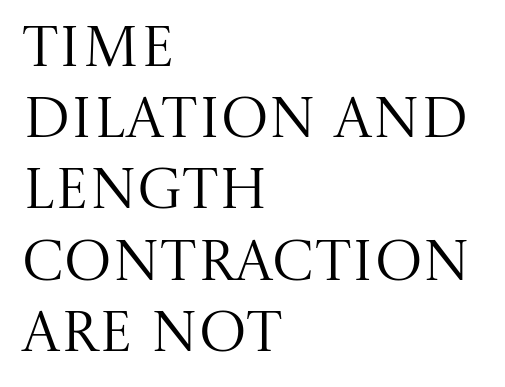
Q: Is the text bold? A: No.
Q: Is the text italic (slanted)? A: No, it is upright.
Q: Is the typeface a serif or a sans-serif typeface? A: Serif.
Q: Is the text underlined? A: No.
Q: How is the paragraph aligned? A: Left-aligned.
Q: Is the spacing between letters normal or unusually wide? A: Normal.
Q: Is the spacing between lines tight, normal or loose? A: Normal.
Q: Width (condensed, normal, or wide)? A: Normal.
Q: Stroke contrast? A: Medium.
Q: x-height? A: Large.
Q: Monospaced? A: No.
